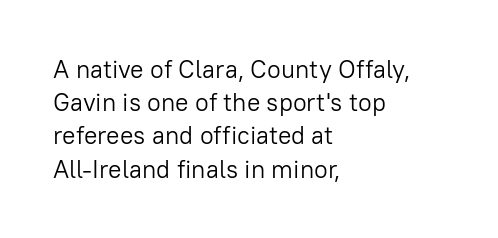
{"italic": "no", "bold": "no", "underline": "no", "align": "left", "line_spacing": "normal", "line_spacing_ratio": 1.33, "letter_spacing": "normal", "letter_spacing_em": 0.0, "glyph_px": 25}
